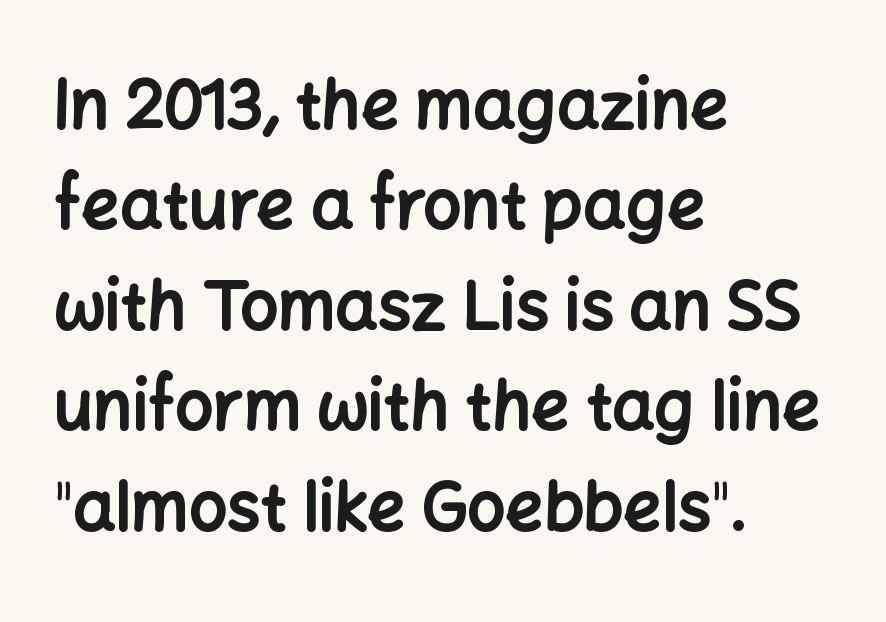
{"serif": "no", "italic": "no", "bold": "yes", "weight": "bold", "width": "normal", "stroke_contrast": "low", "x_height": "medium", "monospaced": "no", "underline": "no", "align": "left", "line_spacing": "normal", "line_spacing_ratio": 1.5, "letter_spacing": "normal", "letter_spacing_em": 0.0, "glyph_px": 67}
